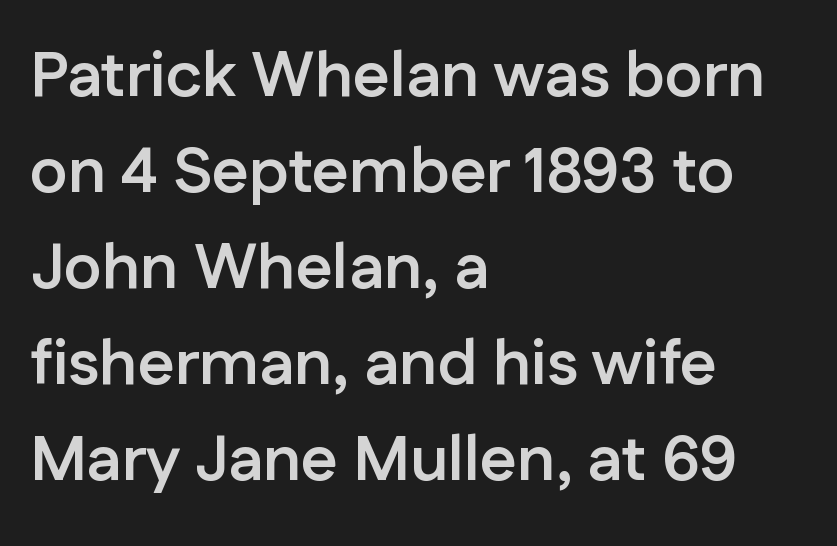
The image shows 64 px semibold sans-serif type, upright; set left-aligned, normal line spacing (1.5x), normal letter spacing, not underlined; low stroke contrast and a medium x-height.
